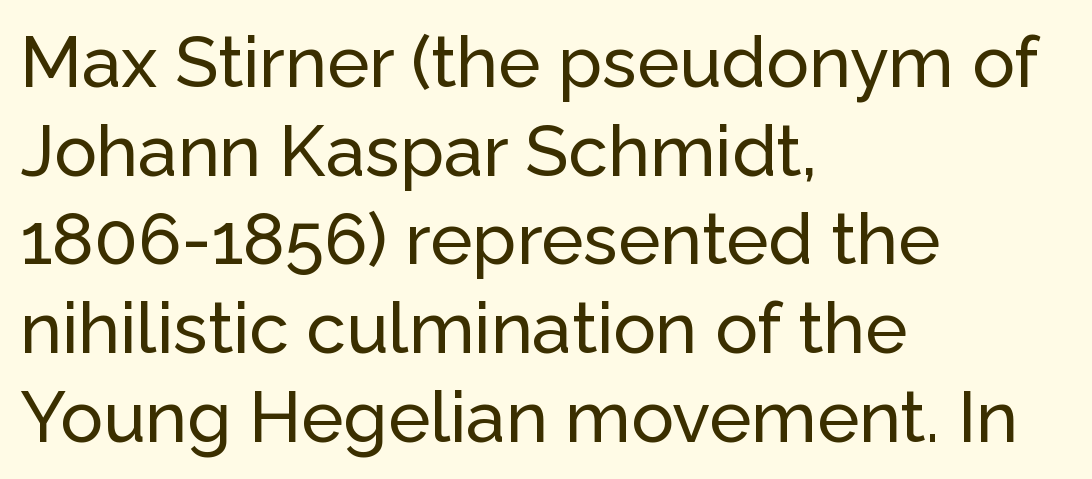
The rendering keeps characters at their native spacing. Looks like regular typesetting: each glyph gets only the width it needs. Line spacing here is normal. Each row of text sits above clean, open space. Reading down the block, your eye returns to a fixed left position each line. These lines are composed in type without serifs.
